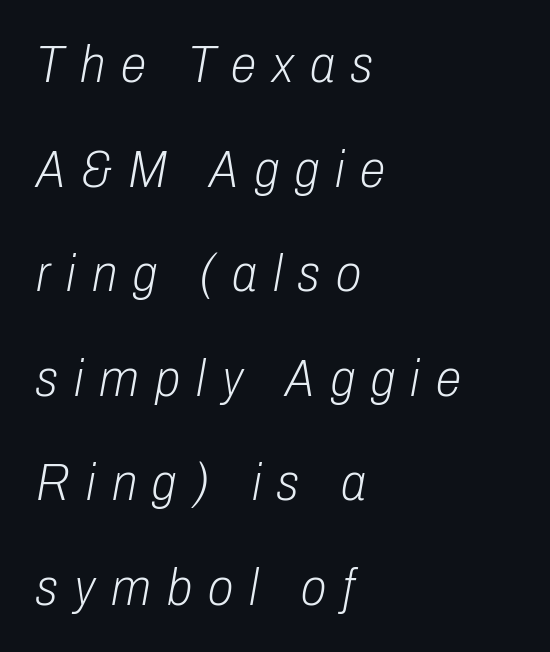
{"italic": "yes", "lean": "right", "slant_degrees": 10, "bold": "no", "weight": "light", "width": "condensed", "stroke_contrast": "low", "x_height": "medium", "monospaced": "no", "underline": "no", "align": "left", "line_spacing": "loose", "line_spacing_ratio": 2.01, "letter_spacing": "wide", "letter_spacing_em": 0.31, "glyph_px": 52}
